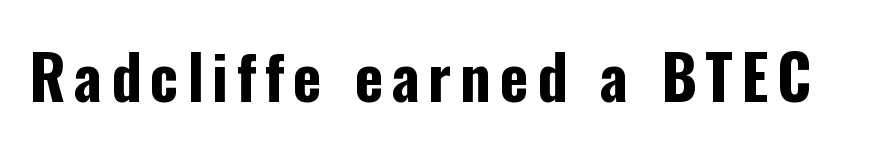
The image shows 61 px bold, condensed sans-serif type, upright; set not underlined; low stroke contrast and a medium x-height.
